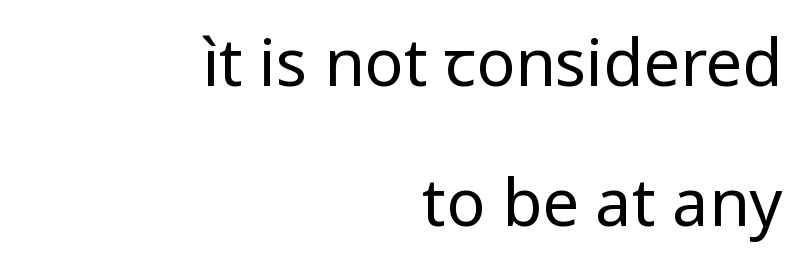
The image shows 65 px regular-weight sans-serif type, upright; set right-aligned, loose line spacing (2.15x), normal letter spacing, not underlined; low stroke contrast and a medium x-height.
